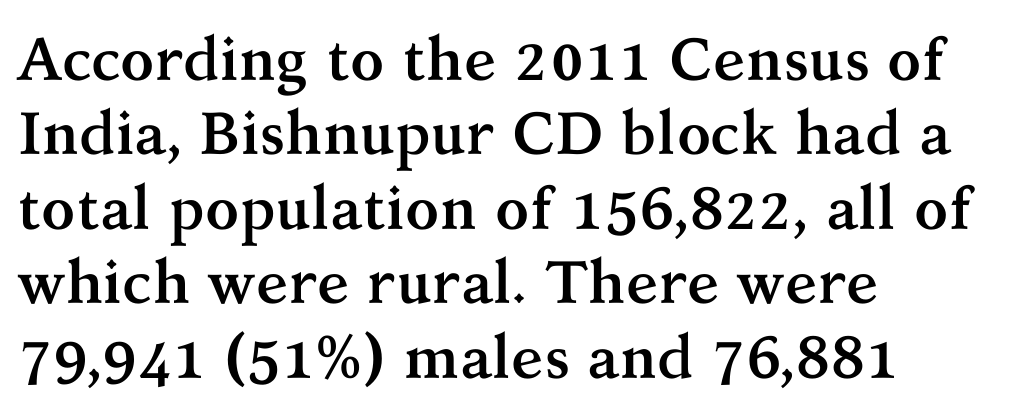
Q: Is the text bold? A: Yes.
Q: Is the text italic (slanted)? A: No, it is upright.
Q: Is the typeface a serif or a sans-serif typeface? A: Serif.
Q: Is the text underlined? A: No.
Q: How is the paragraph aligned? A: Left-aligned.
Q: Is the spacing between letters normal or unusually wide? A: Normal.
Q: Width (condensed, normal, or wide)? A: Normal.
Q: Stroke contrast? A: Medium.
Q: x-height? A: Medium.
Q: Monospaced? A: No.
